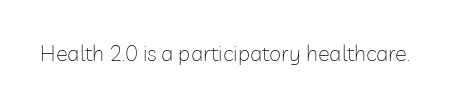
Q: Is the text bold? A: No.
Q: Is the text italic (slanted)? A: No, it is upright.
Q: Is the text underlined? A: No.
Q: Is the spacing between letters normal or unusually wide? A: Normal.
